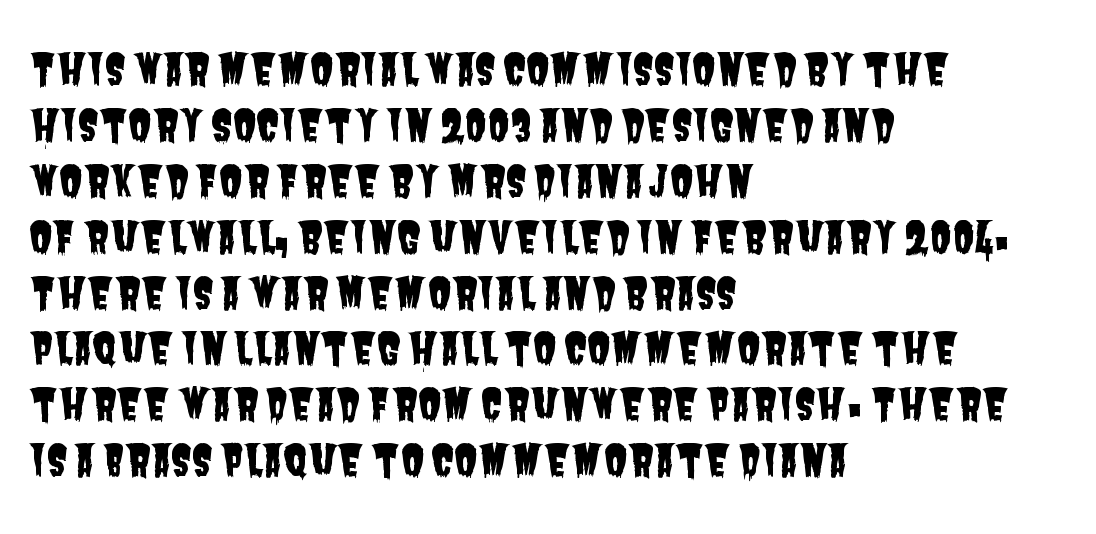
{"serif": "no", "width": "condensed", "stroke_contrast": "low", "x_height": "large", "monospaced": "no", "underline": "no", "align": "left", "line_spacing": "normal", "line_spacing_ratio": 1.3, "letter_spacing": "normal", "letter_spacing_em": 0.0, "glyph_px": 43}
